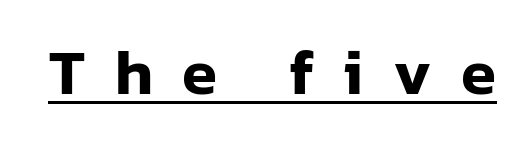
Q: Is the text italic (slanted)? A: No, it is upright.
Q: Is the typeface a serif or a sans-serif typeface? A: Sans-serif.
Q: Is the text underlined? A: Yes.
Q: Is the spacing between letters normal or unusually wide? A: Unusually wide.
Q: Width (condensed, normal, or wide)? A: Normal.
Q: Stroke contrast? A: Low.
Q: x-height? A: Medium.
Q: Monospaced? A: No.
